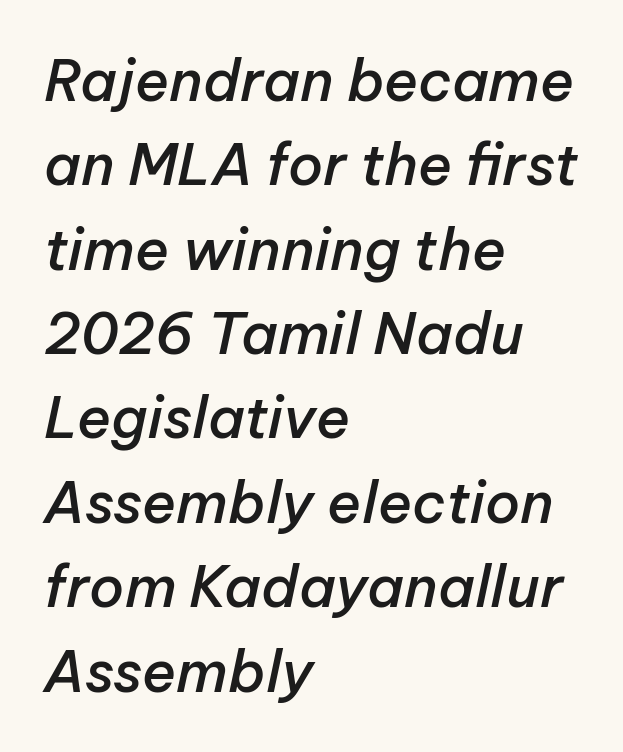
The image shows 57 px semibold type, italic (leaning right); set left-aligned, normal line spacing (1.48x), normal letter spacing, not underlined; low stroke contrast and a medium x-height.
